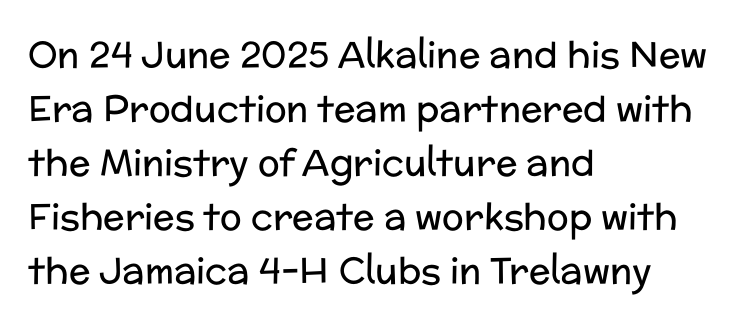
{"serif": "no", "italic": "no", "bold": "no", "weight": "regular", "width": "normal", "stroke_contrast": "low", "x_height": "medium", "monospaced": "no", "underline": "no", "align": "left", "line_spacing": "normal", "line_spacing_ratio": 1.5, "letter_spacing": "normal", "letter_spacing_em": 0.0, "glyph_px": 36}
